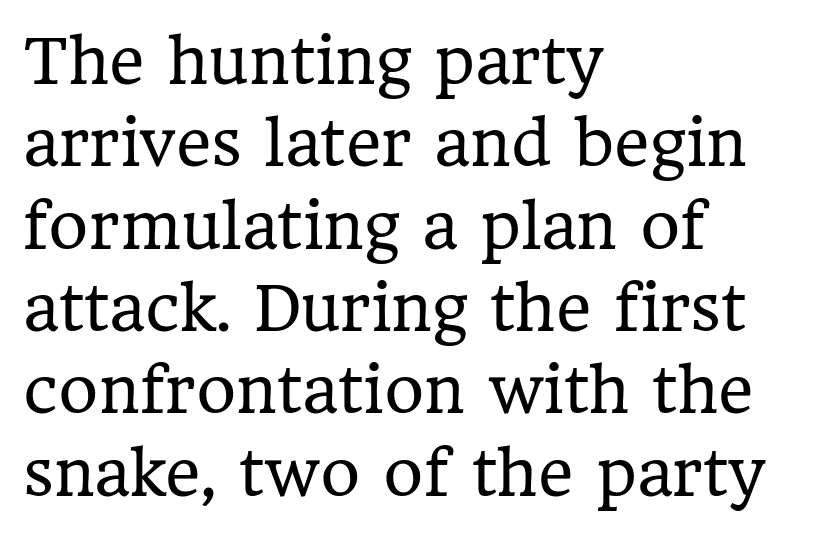
Horizontal bands of white between lines are of average thickness. Letters rest on an invisible, unmarked baseline. The face used here is proportionally spaced, like ordinary book or web type. No extra ink here — the face is not bold.
